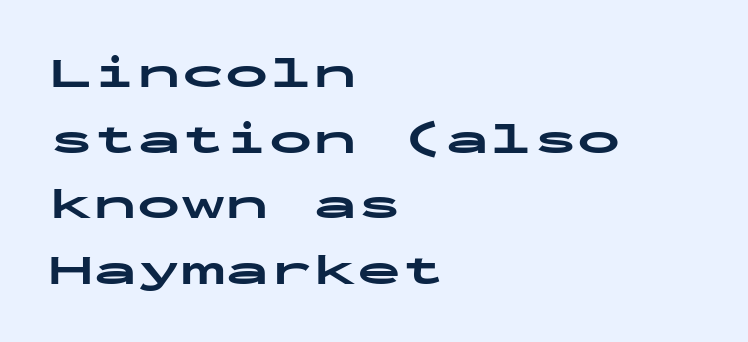
{"serif": "no", "italic": "no", "bold": "yes", "weight": "bold", "width": "wide", "stroke_contrast": "low", "x_height": "medium", "monospaced": "yes", "underline": "no", "align": "left", "line_spacing": "normal", "line_spacing_ratio": 1.49, "letter_spacing": "normal", "letter_spacing_em": 0.0, "glyph_px": 44}
